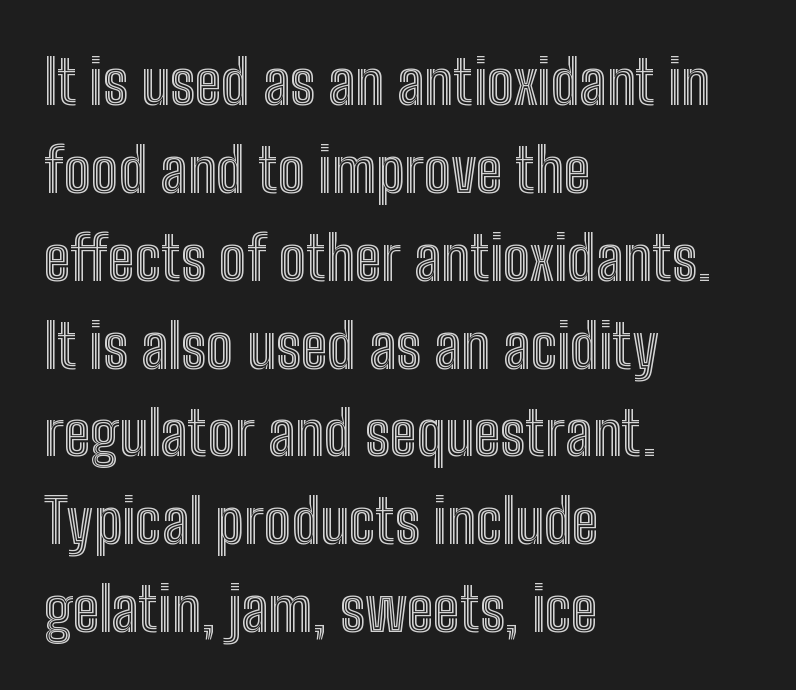
{"italic": "no", "width": "condensed", "x_height": "medium", "monospaced": "no", "underline": "no", "align": "left", "line_spacing": "normal", "line_spacing_ratio": 1.44, "letter_spacing": "normal", "letter_spacing_em": 0.0, "glyph_px": 61}
